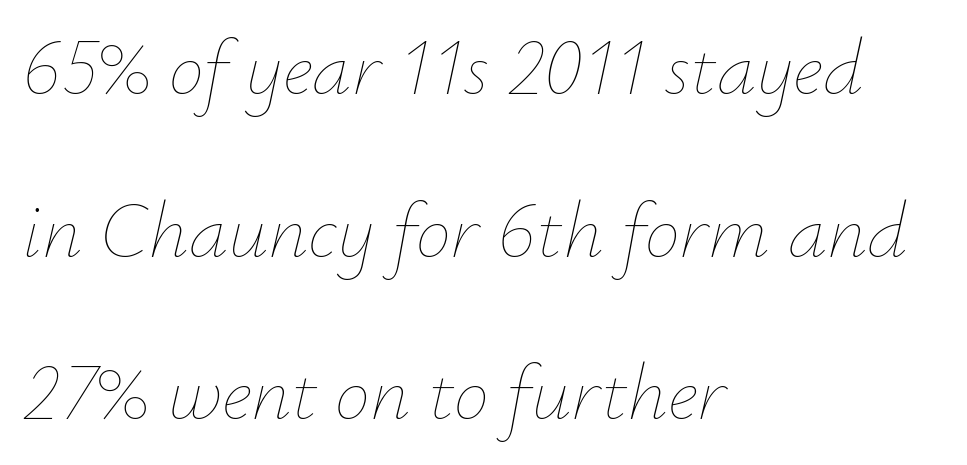
{"italic": "yes", "lean": "right", "slant_degrees": 12, "bold": "no", "weight": "thin", "width": "normal", "stroke_contrast": "low", "x_height": "small", "monospaced": "no", "underline": "no", "align": "left", "line_spacing": "loose", "line_spacing_ratio": 2.06, "letter_spacing": "normal", "letter_spacing_em": 0.0, "glyph_px": 79}
